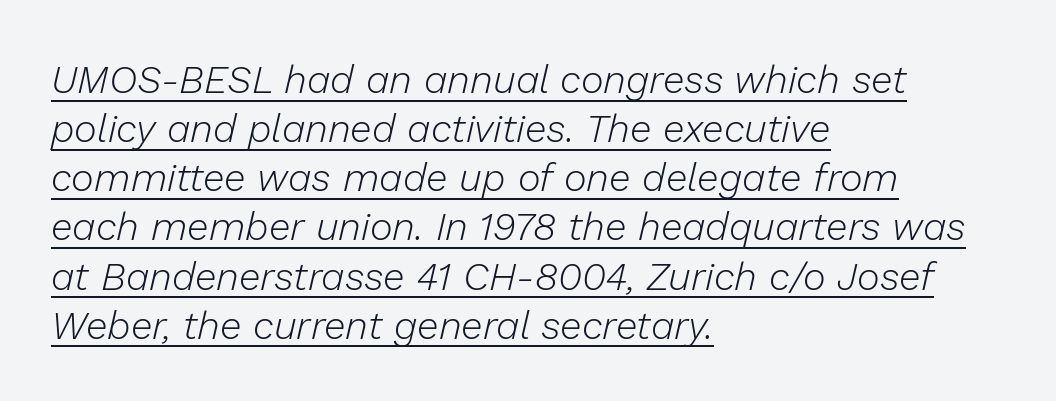
You could not count columns in this text — the font is proportionally spaced. Compared with typical paragraphs, the rows here are spaced about the same. Compared with a centered layout, this one pins lines to the left instead. The face used here is rendered with its standard letterfit. Beneath each row of characters lies a ruled line. The typesetting does not lean heavy: it is not bold.
